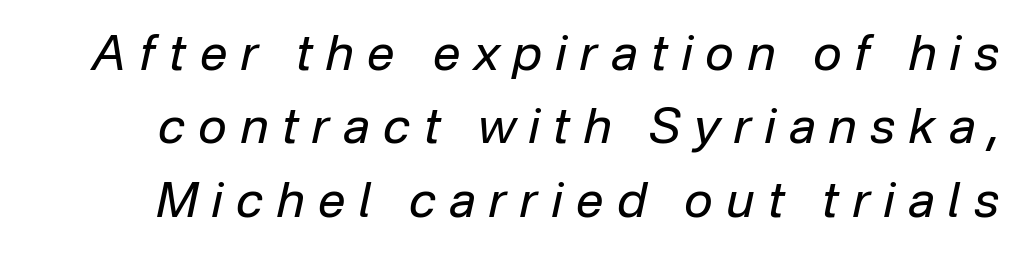
Q: Is the text bold? A: No.
Q: Is the text italic (slanted)? A: Yes, it leans right by about 12 degrees.
Q: Is the text underlined? A: No.
Q: Is the spacing between letters normal or unusually wide? A: Unusually wide.
Q: Is the spacing between lines tight, normal or loose? A: Normal.
Q: Width (condensed, normal, or wide)? A: Normal.
Q: Stroke contrast? A: Low.
Q: x-height? A: Medium.
Q: Monospaced? A: No.
